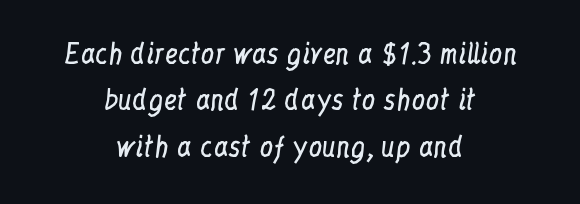
{"bold": "no", "underline": "no", "align": "center", "line_spacing_ratio": 1.72, "letter_spacing": "normal", "letter_spacing_em": 0.0, "glyph_px": 27}
